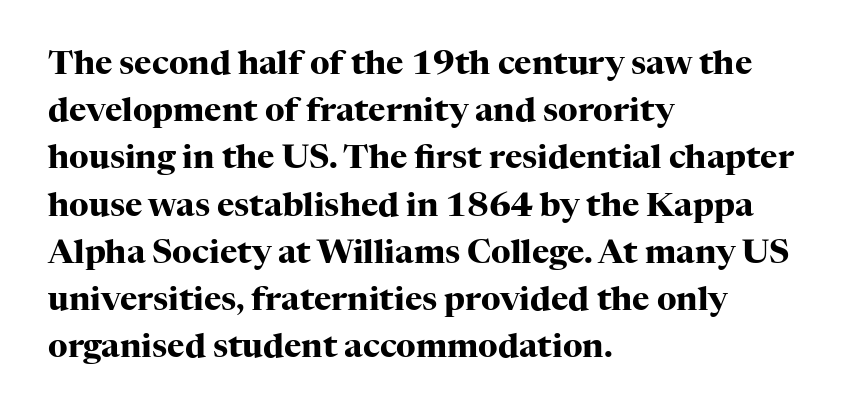
Q: Is the text bold? A: Yes.
Q: Is the text italic (slanted)? A: No, it is upright.
Q: Is the typeface a serif or a sans-serif typeface? A: Serif.
Q: Is the text underlined? A: No.
Q: How is the paragraph aligned? A: Left-aligned.
Q: Is the spacing between letters normal or unusually wide? A: Normal.
Q: Is the spacing between lines tight, normal or loose? A: Normal.
Q: Width (condensed, normal, or wide)? A: Normal.
Q: Stroke contrast? A: High.
Q: x-height? A: Medium.
Q: Monospaced? A: No.
